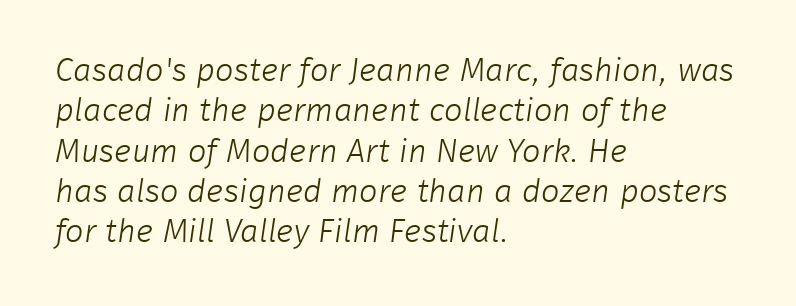
{"serif": "no", "bold": "no", "weight": "light", "width": "normal", "stroke_contrast": "low", "x_height": "medium", "monospaced": "no", "underline": "no", "align": "left", "line_spacing_ratio": 1.22, "letter_spacing": "normal", "letter_spacing_em": 0.0, "glyph_px": 33}
